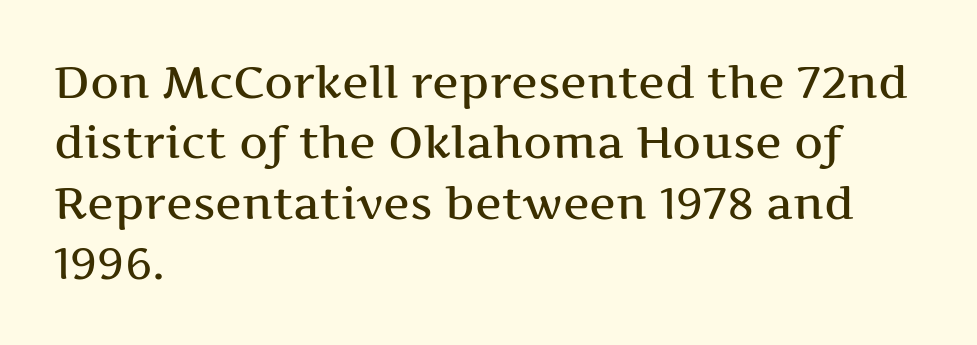
Q: Is the text italic (slanted)? A: No, it is upright.
Q: Is the typeface a serif or a sans-serif typeface? A: Serif.
Q: Is the text underlined? A: No.
Q: How is the paragraph aligned? A: Left-aligned.
Q: Is the spacing between letters normal or unusually wide? A: Normal.
Q: Is the spacing between lines tight, normal or loose? A: Normal.
Q: Width (condensed, normal, or wide)? A: Wide.
Q: Stroke contrast? A: Medium.
Q: x-height? A: Medium.
Q: Monospaced? A: No.
